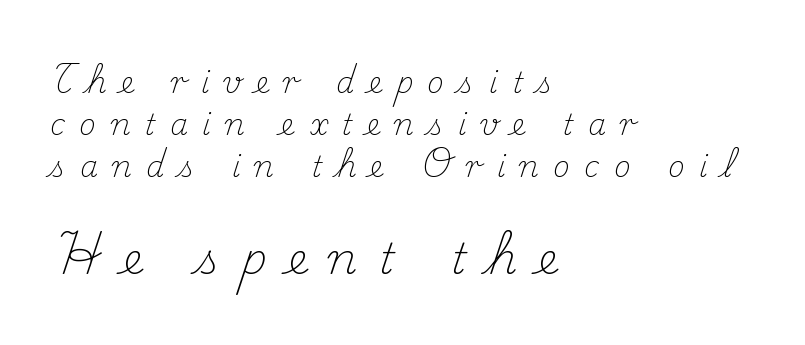
Q: Is the text bold? A: No.
Q: Is the text italic (slanted)? A: Yes.
Q: Is the typeface a serif or a sans-serif typeface? A: Serif.
Q: Is the text underlined? A: No.
Q: How is the paragraph aligned? A: Left-aligned.
Q: Is the spacing between letters normal or unusually wide? A: Unusually wide.
Q: Is the spacing between lines tight, normal or loose? A: Normal.
Q: Which block of text is set in a larger size, the first (top) or the second (bottom)? A: The second (bottom) one.
Q: Width (condensed, normal, or wide)? A: Normal.
Q: Stroke contrast? A: Medium.
Q: x-height? A: Small.
Q: Monospaced? A: No.
